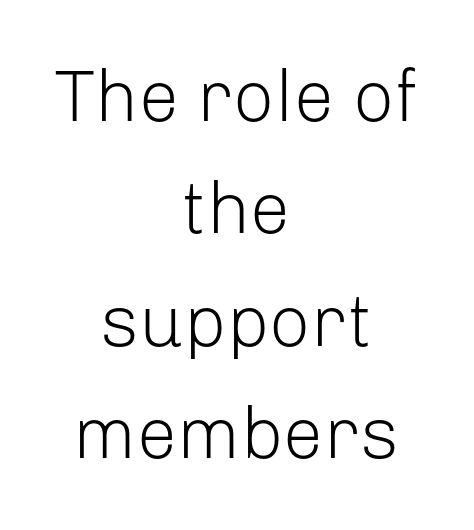
Q: Is the text bold? A: No.
Q: Is the text italic (slanted)? A: No, it is upright.
Q: Is the typeface a serif or a sans-serif typeface? A: Sans-serif.
Q: Is the text underlined? A: No.
Q: How is the paragraph aligned? A: Centered.
Q: Is the spacing between letters normal or unusually wide? A: Normal.
Q: Is the spacing between lines tight, normal or loose? A: Normal.
Q: Width (condensed, normal, or wide)? A: Normal.
Q: Stroke contrast? A: Low.
Q: x-height? A: Medium.
Q: Monospaced? A: No.
